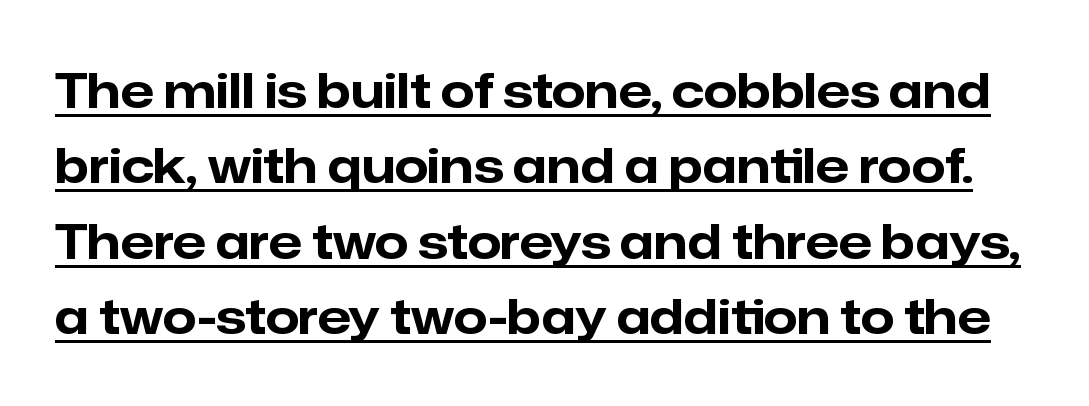
Q: Is the text bold? A: Yes.
Q: Is the text italic (slanted)? A: No, it is upright.
Q: Is the typeface a serif or a sans-serif typeface? A: Sans-serif.
Q: Is the text underlined? A: Yes.
Q: Is the spacing between letters normal or unusually wide? A: Normal.
Q: Is the spacing between lines tight, normal or loose? A: Normal.
Q: Width (condensed, normal, or wide)? A: Normal.
Q: Stroke contrast? A: Low.
Q: x-height? A: Medium.
Q: Monospaced? A: No.
